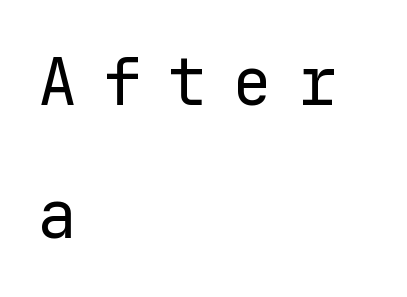
Compared with a centered layout, this one pins lines to the left instead. Honestly, the letter spacing is so wide it's the main thing you notice. Italic? Not at all — the glyphs are vertical. Looks like terminal output: every glyph gets an equal slot. Letters rest on an invisible, unmarked baseline. The strokes carry an ordinary text weight at most.
